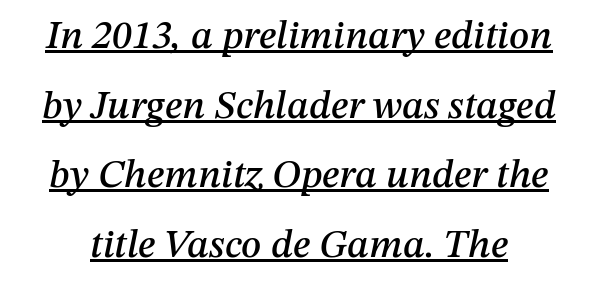
The image shows 40 px text type, italic (leaning right); set line spacing 1.74x, normal letter spacing, underlined; medium stroke contrast and a medium x-height.
